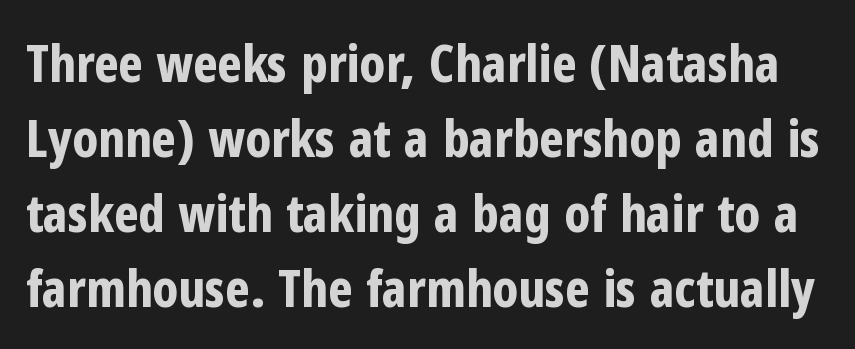
Q: Is the text bold? A: Yes.
Q: Is the text italic (slanted)? A: No, it is upright.
Q: Is the typeface a serif or a sans-serif typeface? A: Sans-serif.
Q: Is the text underlined? A: No.
Q: Is the spacing between letters normal or unusually wide? A: Normal.
Q: Is the spacing between lines tight, normal or loose? A: Normal.
Q: Width (condensed, normal, or wide)? A: Condensed.
Q: Stroke contrast? A: Low.
Q: x-height? A: Medium.
Q: Monospaced? A: No.
